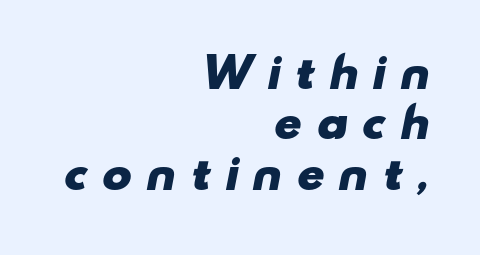
Q: Is the text bold? A: Yes.
Q: Is the typeface a serif or a sans-serif typeface? A: Sans-serif.
Q: Is the text underlined? A: No.
Q: How is the paragraph aligned? A: Right-aligned.
Q: Is the spacing between letters normal or unusually wide? A: Unusually wide.
Q: Is the spacing between lines tight, normal or loose? A: Normal.
Q: Width (condensed, normal, or wide)? A: Wide.
Q: Stroke contrast? A: Low.
Q: x-height? A: Small.
Q: Monospaced? A: No.
